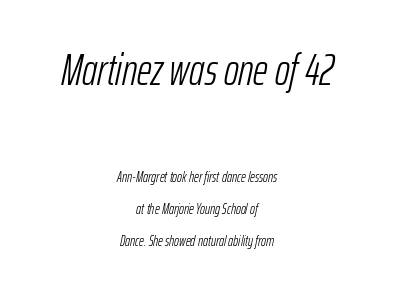
Q: Is the text bold? A: No.
Q: Is the text italic (slanted)? A: Yes, it leans right by about 12 degrees.
Q: Is the text underlined? A: No.
Q: How is the paragraph aligned? A: Centered.
Q: Is the spacing between letters normal or unusually wide? A: Normal.
Q: Is the spacing between lines tight, normal or loose? A: Loose.
Q: Which block of text is set in a larger size, the first (top) or the second (bottom)? A: The first (top) one.
Q: Width (condensed, normal, or wide)? A: Condensed.
Q: Stroke contrast? A: Low.
Q: x-height? A: Medium.
Q: Monospaced? A: No.
